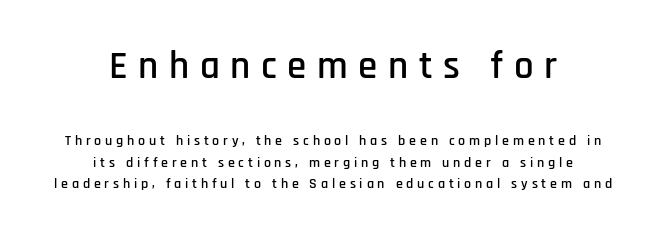
Q: Is the text italic (slanted)? A: No, it is upright.
Q: Is the typeface a serif or a sans-serif typeface? A: Sans-serif.
Q: Is the text underlined? A: No.
Q: How is the paragraph aligned? A: Centered.
Q: Is the spacing between letters normal or unusually wide? A: Unusually wide.
Q: Is the spacing between lines tight, normal or loose? A: Normal.
Q: Which block of text is set in a larger size, the first (top) or the second (bottom)? A: The first (top) one.
Q: Width (condensed, normal, or wide)? A: Condensed.
Q: Stroke contrast? A: Low.
Q: x-height? A: Large.
Q: Monospaced? A: No.
